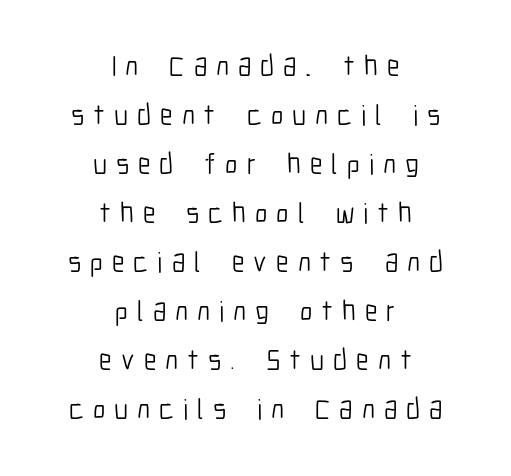
Q: Is the text bold? A: No.
Q: Is the text italic (slanted)? A: No, it is upright.
Q: Is the typeface a serif or a sans-serif typeface? A: Sans-serif.
Q: Is the text underlined? A: No.
Q: How is the paragraph aligned? A: Centered.
Q: Is the spacing between letters normal or unusually wide? A: Unusually wide.
Q: Is the spacing between lines tight, normal or loose? A: Normal.
Q: Width (condensed, normal, or wide)? A: Condensed.
Q: Stroke contrast? A: Low.
Q: x-height? A: Medium.
Q: Monospaced? A: No.
